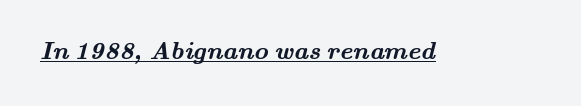
{"bold": "yes", "underline": "yes", "letter_spacing": "normal", "letter_spacing_em": 0.0, "glyph_px": 25}
